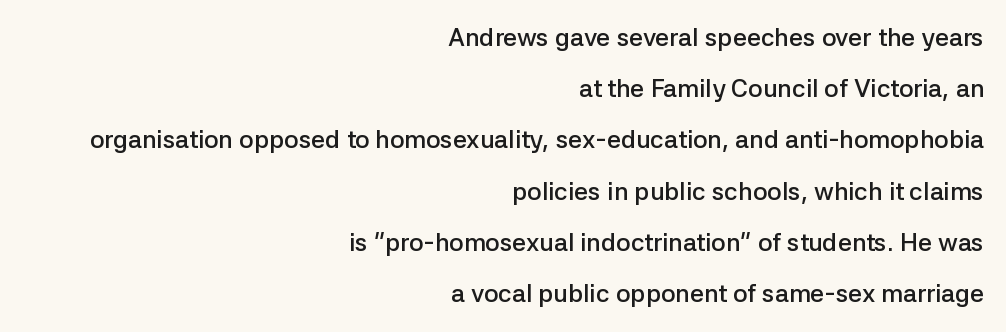
{"italic": "no", "bold": "semi", "underline": "no", "align": "right", "line_spacing": "loose", "line_spacing_ratio": 2.05, "letter_spacing": "normal", "letter_spacing_em": 0.0, "glyph_px": 25}
